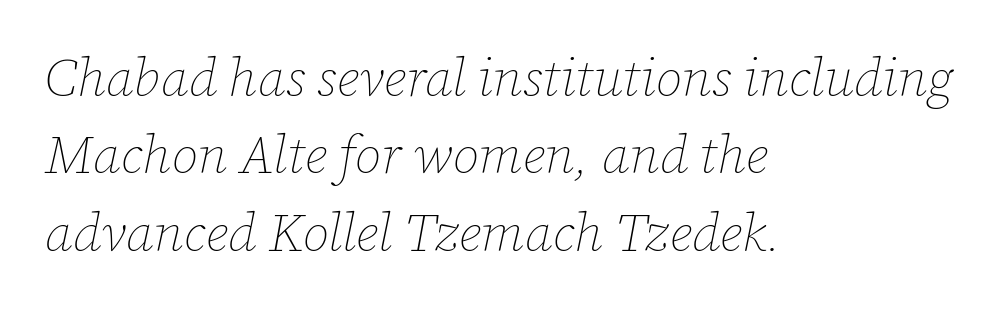
{"italic": "yes", "lean": "right", "slant_degrees": 12, "bold": "no", "weight": "thin", "width": "normal", "stroke_contrast": "low", "x_height": "medium", "monospaced": "no", "underline": "no", "align": "left", "line_spacing": "normal", "line_spacing_ratio": 1.46, "letter_spacing": "normal", "letter_spacing_em": 0.0, "glyph_px": 53}
